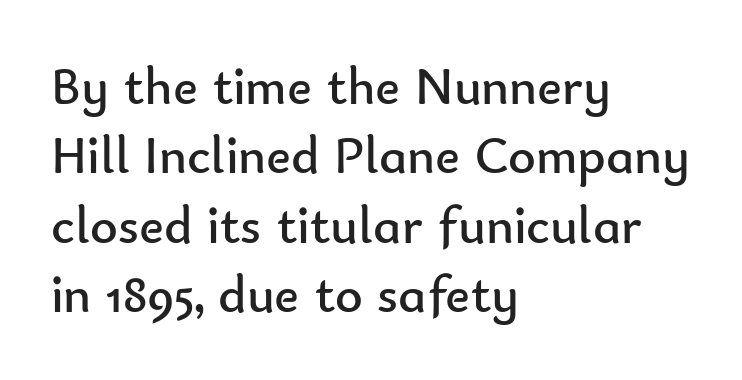
Q: Is the text bold? A: No.
Q: Is the text italic (slanted)? A: No, it is upright.
Q: Is the typeface a serif or a sans-serif typeface? A: Sans-serif.
Q: Is the text underlined? A: No.
Q: How is the paragraph aligned? A: Left-aligned.
Q: Is the spacing between letters normal or unusually wide? A: Normal.
Q: Is the spacing between lines tight, normal or loose? A: Normal.
Q: Width (condensed, normal, or wide)? A: Normal.
Q: Stroke contrast? A: Low.
Q: x-height? A: Small.
Q: Monospaced? A: No.
